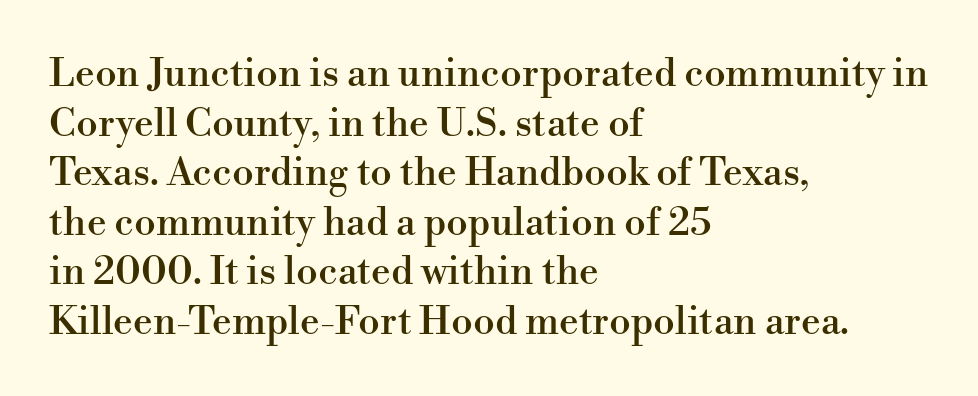
Q: Is the text italic (slanted)? A: No, it is upright.
Q: Is the typeface a serif or a sans-serif typeface? A: Serif.
Q: Is the text underlined? A: No.
Q: How is the paragraph aligned? A: Left-aligned.
Q: Is the spacing between letters normal or unusually wide? A: Normal.
Q: Is the spacing between lines tight, normal or loose? A: Normal.
Q: Width (condensed, normal, or wide)? A: Normal.
Q: Stroke contrast? A: High.
Q: x-height? A: Small.
Q: Monospaced? A: No.
